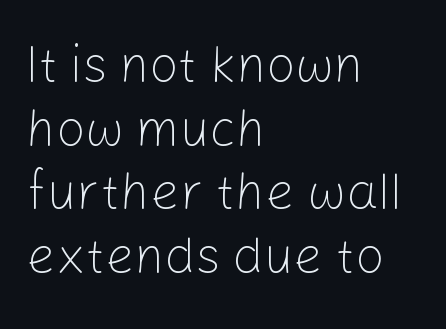
Q: Is the text bold? A: No.
Q: Is the text italic (slanted)? A: No, it is upright.
Q: Is the typeface a serif or a sans-serif typeface? A: Sans-serif.
Q: Is the text underlined? A: No.
Q: How is the paragraph aligned? A: Left-aligned.
Q: Is the spacing between letters normal or unusually wide? A: Normal.
Q: Is the spacing between lines tight, normal or loose? A: Normal.
Q: Width (condensed, normal, or wide)? A: Normal.
Q: Stroke contrast? A: Low.
Q: x-height? A: Medium.
Q: Monospaced? A: No.
